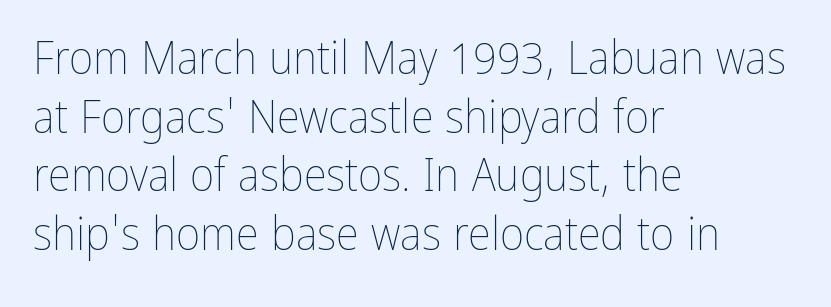
Q: Is the text bold? A: No.
Q: Is the text italic (slanted)? A: No, it is upright.
Q: Is the text underlined? A: No.
Q: How is the paragraph aligned? A: Left-aligned.
Q: Is the spacing between letters normal or unusually wide? A: Normal.
Q: Is the spacing between lines tight, normal or loose? A: Normal.
Q: Width (condensed, normal, or wide)? A: Condensed.
Q: Stroke contrast? A: Low.
Q: x-height? A: Medium.
Q: Monospaced? A: No.
